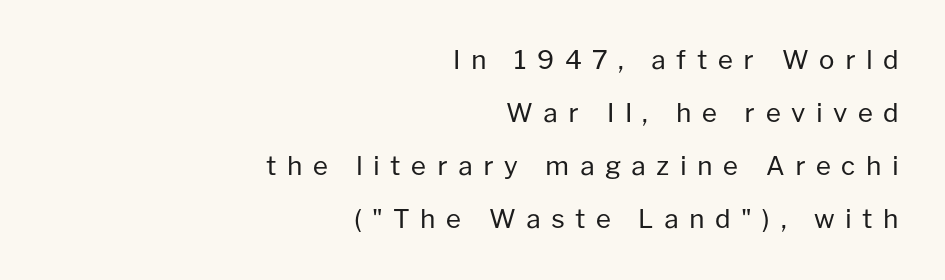
Q: Is the text bold? A: No.
Q: Is the text italic (slanted)? A: No, it is upright.
Q: Is the text underlined? A: No.
Q: How is the paragraph aligned? A: Right-aligned.
Q: Is the spacing between letters normal or unusually wide? A: Unusually wide.
Q: Is the spacing between lines tight, normal or loose? A: Loose.
